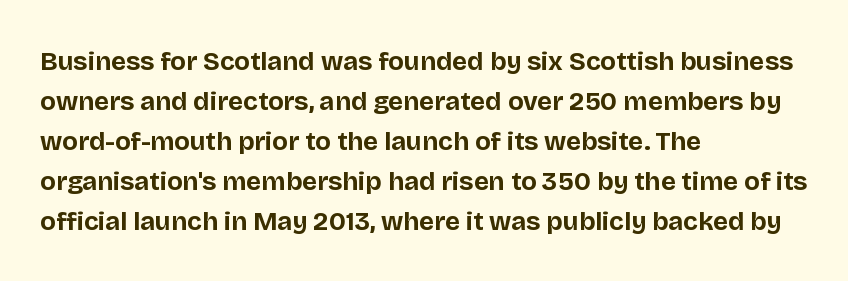
The letterforms sit shoulder to shoulder at normal distance. If you measured baseline to baseline, you'd find a middling distance. The specimen omits any rule beneath the text block's lines. These lines stack with their left ends in a neat column.
